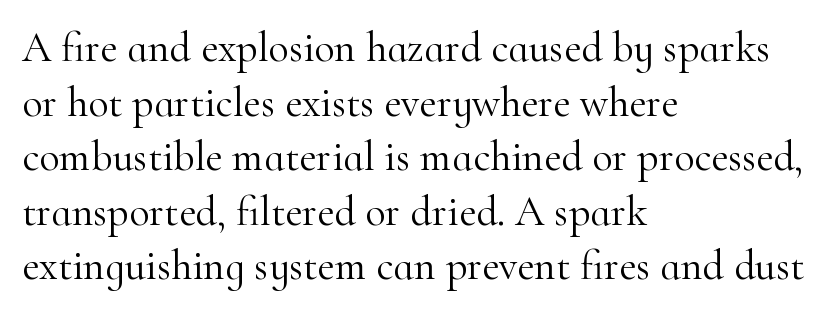
The image shows 42 px light serif type, upright; set left-aligned, normal line spacing (1.3x), normal letter spacing, not underlined; high stroke contrast and a small x-height.
